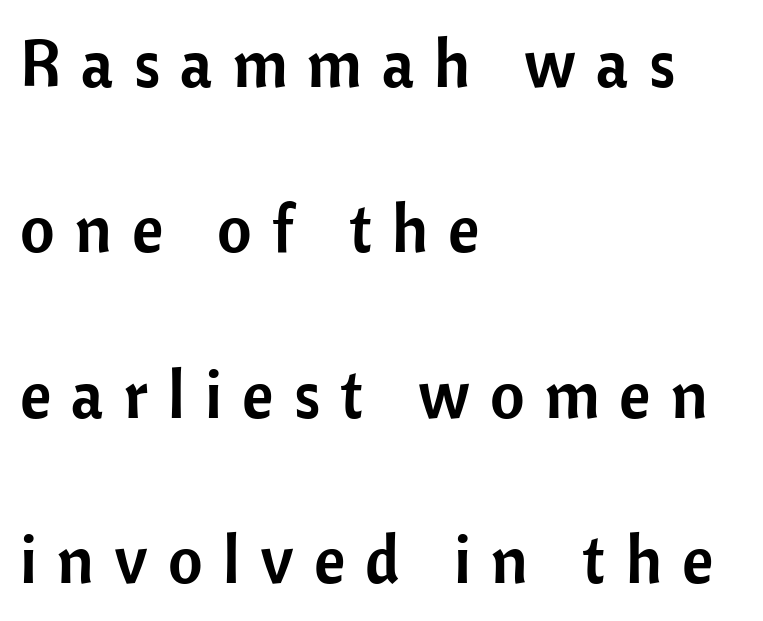
{"serif": "no", "italic": "no", "width": "normal", "stroke_contrast": "low", "x_height": "medium", "monospaced": "no", "underline": "no", "align": "left", "line_spacing": "loose", "line_spacing_ratio": 2.47, "letter_spacing": "wide", "letter_spacing_em": 0.3, "glyph_px": 67}
